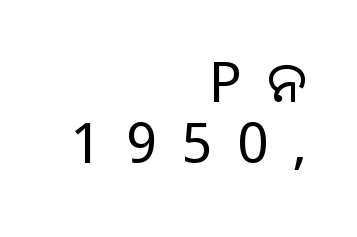
These lines were composed using upright roman letters. Letters have the restrained weight of plain body copy at most. Every row of glyphs terminates at an identical x-position on the right. The type is letterspaced generously, with wide tracking. The lines are packed closely together with very little leading.
